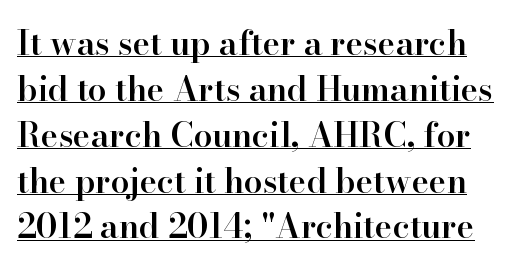
Q: Is the text bold? A: Semi-bold.
Q: Is the text italic (slanted)? A: No, it is upright.
Q: Is the typeface a serif or a sans-serif typeface? A: Serif.
Q: Is the text underlined? A: Yes.
Q: Is the spacing between letters normal or unusually wide? A: Normal.
Q: Is the spacing between lines tight, normal or loose? A: Normal.
Q: Width (condensed, normal, or wide)? A: Normal.
Q: Stroke contrast? A: High.
Q: x-height? A: Small.
Q: Monospaced? A: No.
